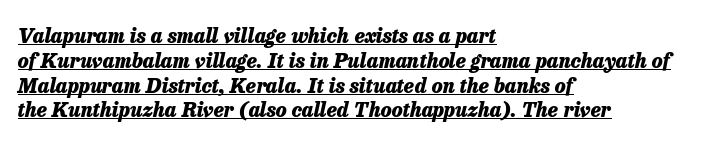
Q: Is the text bold? A: Yes.
Q: Is the text italic (slanted)? A: Yes, it leans right by about 13 degrees.
Q: Is the text underlined? A: Yes.
Q: How is the paragraph aligned? A: Left-aligned.
Q: Is the spacing between letters normal or unusually wide? A: Normal.
